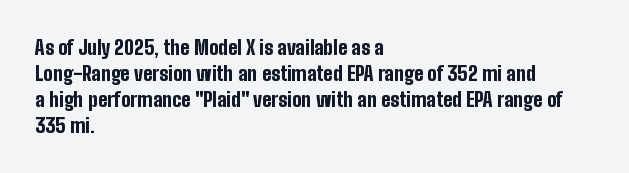
Q: Is the text bold? A: Yes.
Q: Is the text italic (slanted)? A: No, it is upright.
Q: Is the text underlined? A: No.
Q: How is the paragraph aligned? A: Left-aligned.
Q: Is the spacing between letters normal or unusually wide? A: Normal.
Q: Is the spacing between lines tight, normal or loose? A: Normal.
